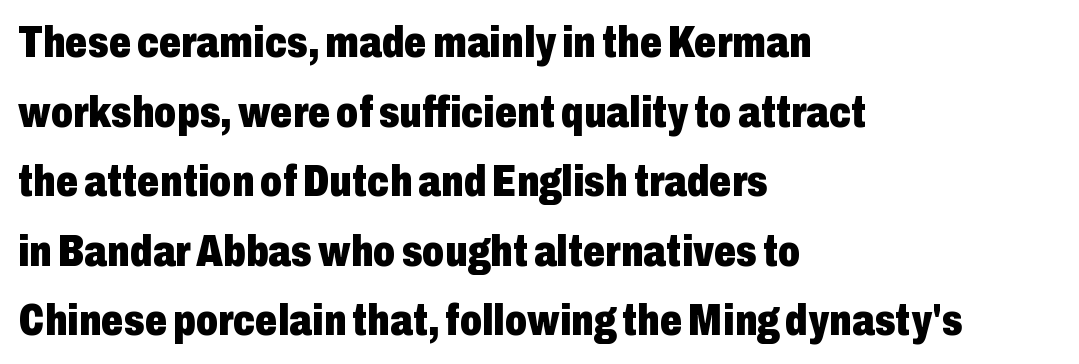
{"serif": "no", "italic": "no", "bold": "yes", "weight": "heavy", "width": "condensed", "stroke_contrast": "low", "x_height": "medium", "monospaced": "no", "underline": "no", "align": "left", "line_spacing": "normal", "line_spacing_ratio": 1.58, "letter_spacing": "normal", "letter_spacing_em": 0.0, "glyph_px": 44}
